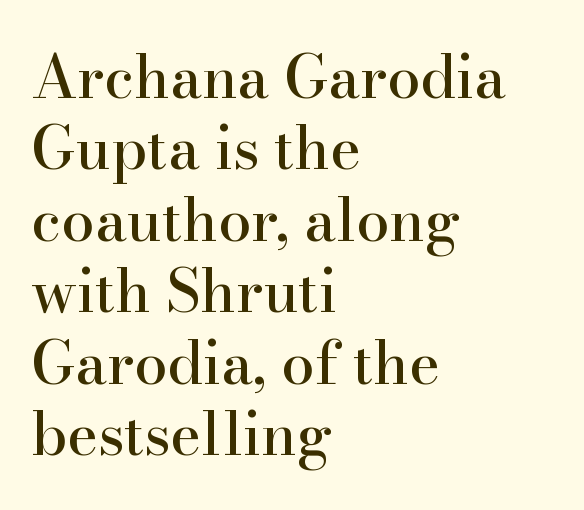
{"serif": "yes", "italic": "no", "width": "normal", "stroke_contrast": "high", "x_height": "small", "monospaced": "no", "underline": "no", "align": "left", "line_spacing_ratio": 1.21, "letter_spacing": "normal", "letter_spacing_em": 0.0, "glyph_px": 59}
